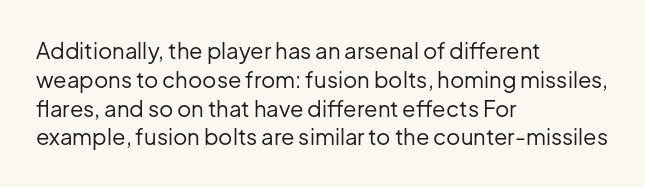
The image shows 22 px text type, upright; set left-aligned, normal line spacing (1.31x), normal letter spacing, not underlined.
